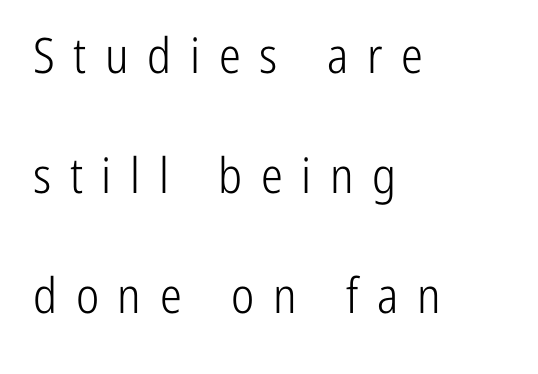
Q: Is the text bold? A: No.
Q: Is the text italic (slanted)? A: No, it is upright.
Q: Is the typeface a serif or a sans-serif typeface? A: Sans-serif.
Q: Is the text underlined? A: No.
Q: How is the paragraph aligned? A: Left-aligned.
Q: Is the spacing between letters normal or unusually wide? A: Unusually wide.
Q: Is the spacing between lines tight, normal or loose? A: Loose.
Q: Width (condensed, normal, or wide)? A: Condensed.
Q: Stroke contrast? A: Low.
Q: x-height? A: Medium.
Q: Monospaced? A: No.
